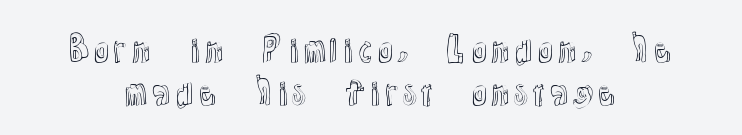
{"italic": "no", "width": "normal", "x_height": "medium", "monospaced": "no", "underline": "no", "line_spacing": "normal", "line_spacing_ratio": 1.31, "letter_spacing": "normal", "letter_spacing_em": 0.0, "glyph_px": 33}
